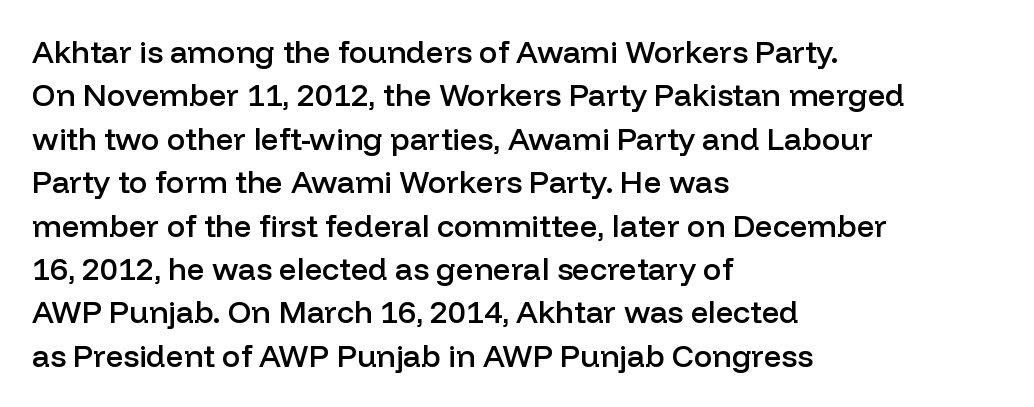
The image shows 31 px semibold sans-serif type, upright; set left-aligned, normal line spacing (1.4x), normal letter spacing, not underlined; low stroke contrast and a medium x-height.
